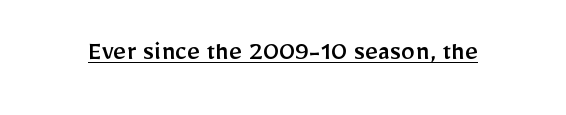
Q: Is the text italic (slanted)? A: No, it is upright.
Q: Is the typeface a serif or a sans-serif typeface? A: Sans-serif.
Q: Is the text underlined? A: Yes.
Q: Is the spacing between letters normal or unusually wide? A: Normal.
Q: Width (condensed, normal, or wide)? A: Normal.
Q: Stroke contrast? A: Low.
Q: x-height? A: Medium.
Q: Monospaced? A: No.
